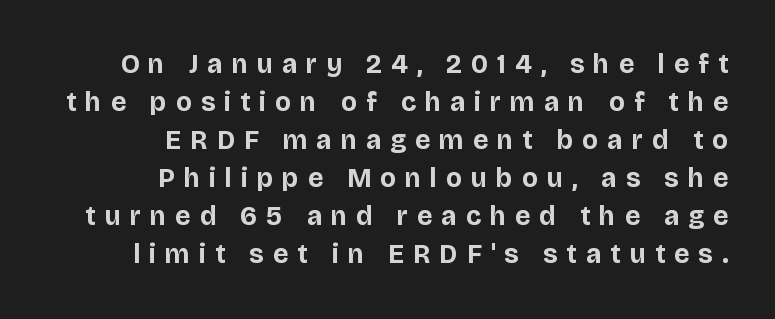
The image shows 27 px bold type, upright; set right-aligned, normal line spacing (1.41x), unusually wide letter spacing (+0.34 em), not underlined.
